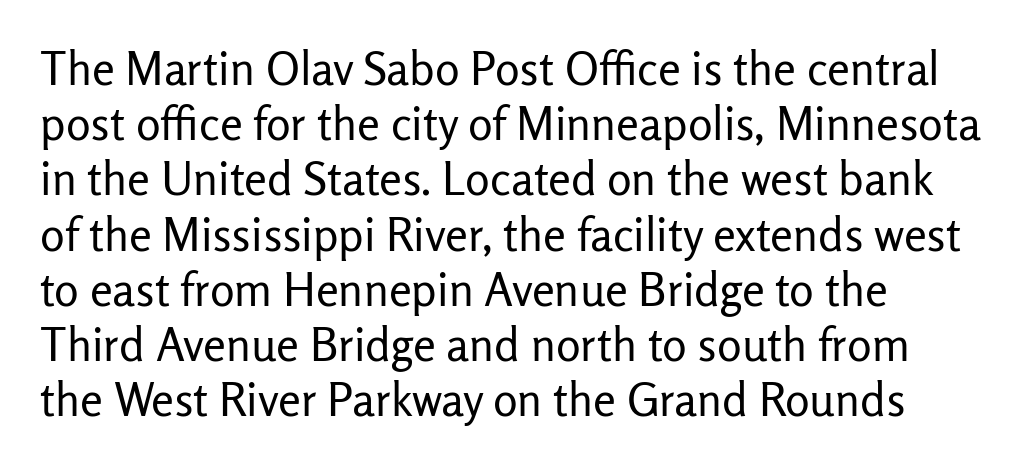
{"serif": "no", "italic": "no", "bold": "no", "weight": "regular", "width": "normal", "stroke_contrast": "low", "x_height": "medium", "monospaced": "no", "underline": "no", "align": "left", "line_spacing_ratio": 1.2, "letter_spacing": "normal", "letter_spacing_em": 0.0, "glyph_px": 46}
